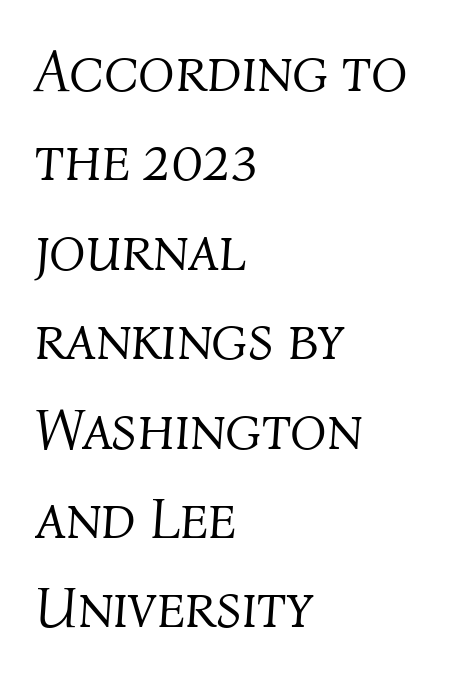
There is no visible air inserted between adjacent glyphs. Character widths vary here, with narrow letters taking less room than wide ones. The strokes are not fattened; the text isn't bold. Summary of vertical rhythm: regular, with standard interline spacing. Nobody drew a line under any word here.
